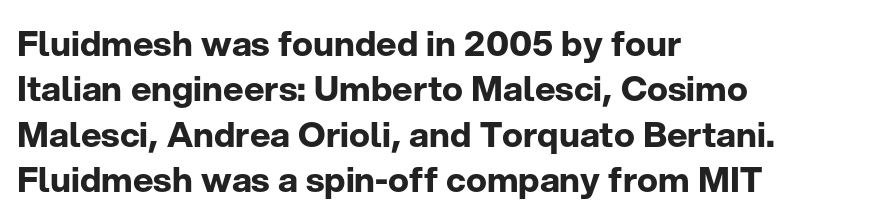
Q: Is the text bold? A: Yes.
Q: Is the text italic (slanted)? A: No, it is upright.
Q: Is the typeface a serif or a sans-serif typeface? A: Sans-serif.
Q: Is the text underlined? A: No.
Q: How is the paragraph aligned? A: Left-aligned.
Q: Is the spacing between letters normal or unusually wide? A: Normal.
Q: Is the spacing between lines tight, normal or loose? A: Normal.
Q: Width (condensed, normal, or wide)? A: Normal.
Q: Stroke contrast? A: Low.
Q: x-height? A: Medium.
Q: Monospaced? A: No.
